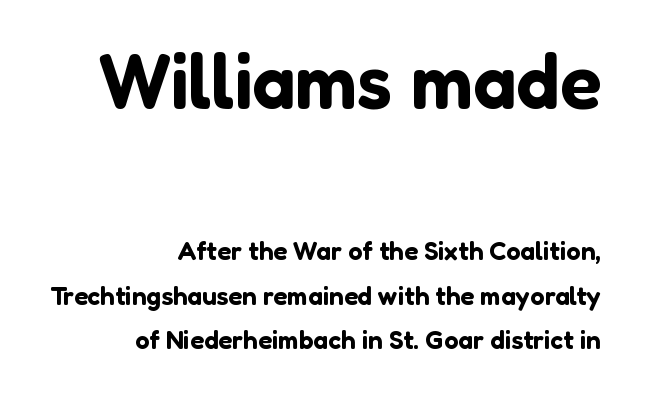
Size hierarchy here favors the leading block over the trailing one. The type sits square on the baseline with zero lean. Default kerning and tracking; the words read as compact shapes. This rendering employs a face without finishing strokes, i.e., a sans-serif. The compositor pushed each line to the right boundary. Honestly, there is no underline to notice here at all.
